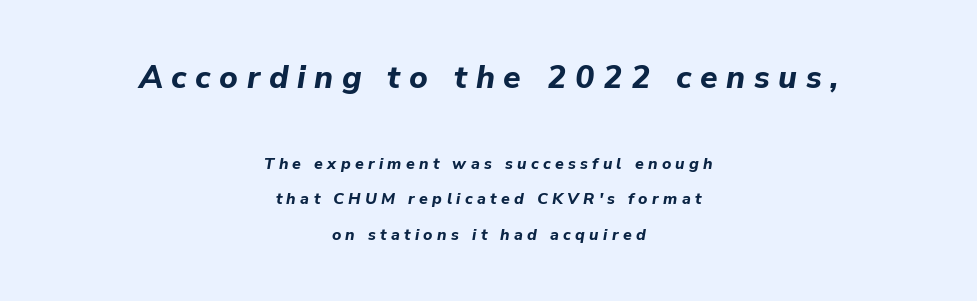
Notice how the stems are inclined rather than vertical — that's the hallmark of italics. What stands out about the letter spacing? Its width — letters are far apart. Typesetter's note — upper block bumped up in size, lower block left smaller. The paragraph has two soft edges and a firm central axis. Stroke thickness is high; the sample reads as a true bold.
